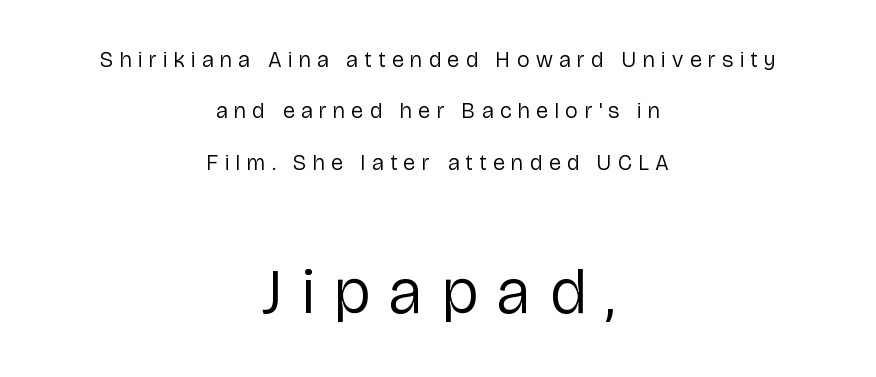
{"serif": "no", "italic": "no", "bold": "no", "weight": "regular", "width": "normal", "stroke_contrast": "low", "x_height": "medium", "monospaced": "no", "underline": "no", "align": "center", "line_spacing": "loose", "line_spacing_ratio": 2.33, "letter_spacing": "wide", "letter_spacing_em": 0.3, "larger_block": "second", "size_ratio": 2.95, "glyph_px": 65}
